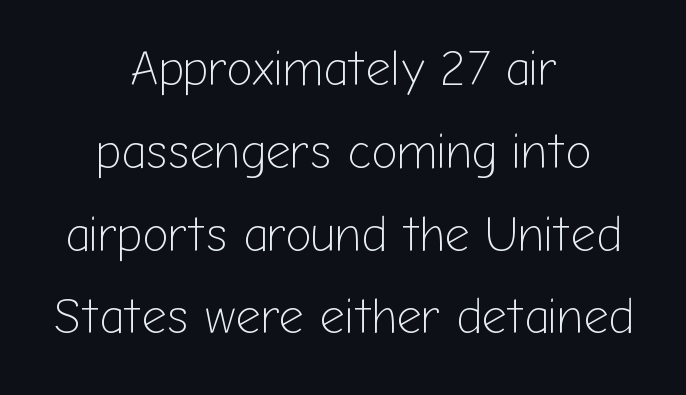
Evenly set lines give the paragraph a standard silhouette. This is sans-serif lettering, the kind often seen on screens and signage. Designer's note — italics off, roman on. The face used here is rendered with its standard letterfit. The passage shown is typed in a proportional face where columns would drift.
